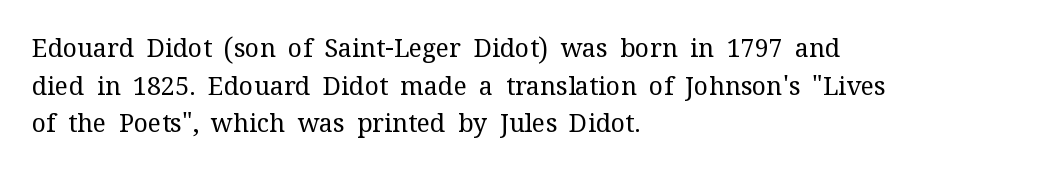
The image shows 25 px text type, upright; set left-aligned, normal line spacing (1.51x), normal letter spacing, not underlined.
